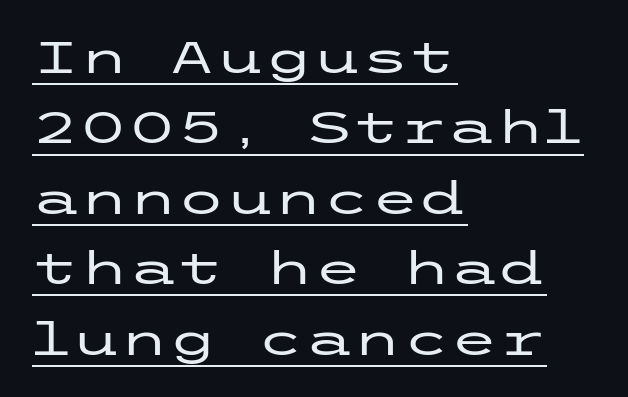
The image shows 44 px wide sans-serif type, upright; set left-aligned, normal line spacing (1.6x), normal letter spacing, underlined; low stroke contrast and a medium x-height.
